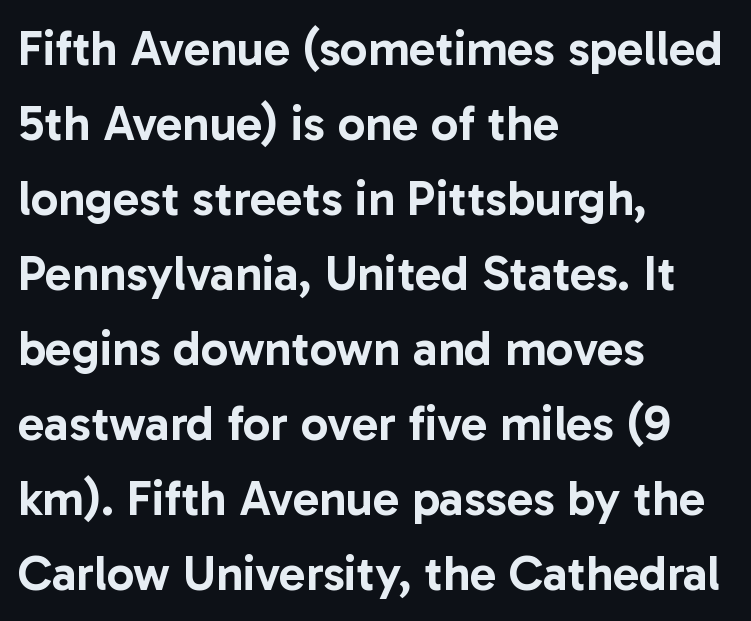
Q: Is the text italic (slanted)? A: No, it is upright.
Q: Is the typeface a serif or a sans-serif typeface? A: Sans-serif.
Q: Is the text underlined? A: No.
Q: How is the paragraph aligned? A: Left-aligned.
Q: Is the spacing between letters normal or unusually wide? A: Normal.
Q: Is the spacing between lines tight, normal or loose? A: Normal.
Q: Width (condensed, normal, or wide)? A: Normal.
Q: Stroke contrast? A: Low.
Q: x-height? A: Medium.
Q: Monospaced? A: No.
